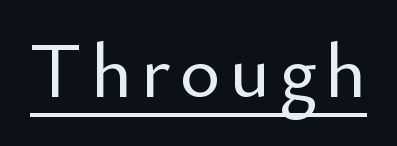
{"serif": "no", "italic": "no", "width": "normal", "stroke_contrast": "low", "x_height": "small", "monospaced": "no", "underline": "yes", "glyph_px": 77}
